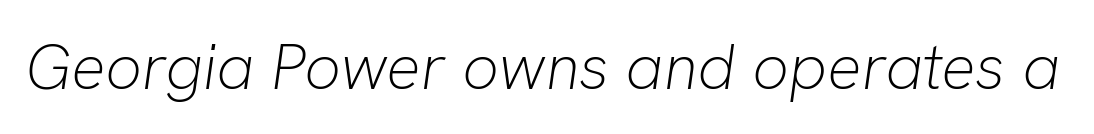
You can tell it's italic because the verticals aren't actually vertical. Is this a heavy cut? Hardly; it is regular or lighter. This sample has the flowing, uneven cadence of proportional lettering. The tracking reads as untouched default to a designer's eye. The area under the type is left untouched.
